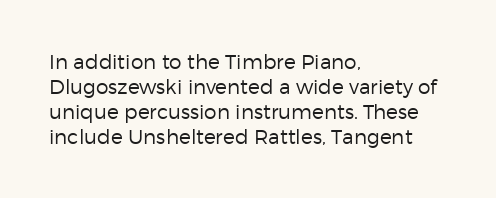
Q: Is the text bold? A: No.
Q: Is the text italic (slanted)? A: No, it is upright.
Q: Is the text underlined? A: No.
Q: How is the paragraph aligned? A: Left-aligned.
Q: Is the spacing between letters normal or unusually wide? A: Normal.
Q: Is the spacing between lines tight, normal or loose? A: Normal.
